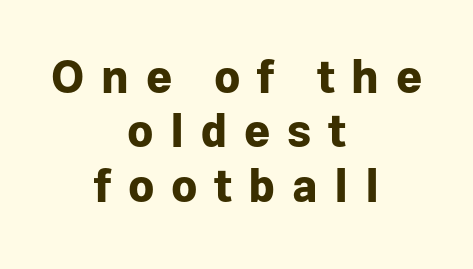
Casual observation: everything's sitting right in the middle. Look at the stroke-to-counter ratio: heavy, a bold. Font category for this specimen: sans-serif. Every stem runs plumb, perpendicular to the baseline. The face used here is proportionally spaced, like ordinary book or web type.
